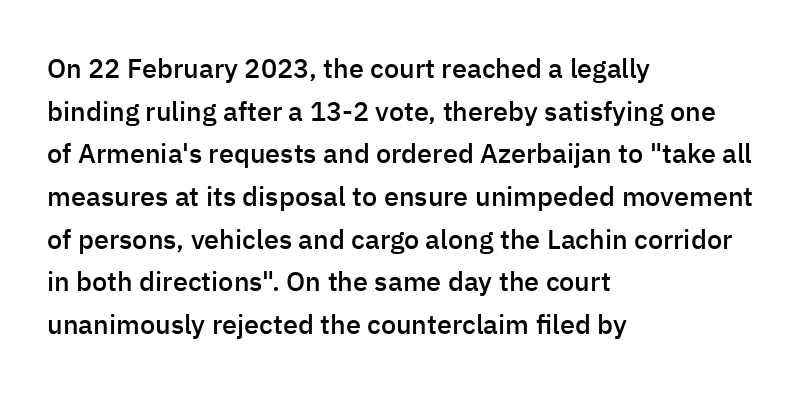
Q: Is the text bold? A: Semi-bold.
Q: Is the text italic (slanted)? A: No, it is upright.
Q: Is the text underlined? A: No.
Q: How is the paragraph aligned? A: Left-aligned.
Q: Is the spacing between letters normal or unusually wide? A: Normal.
Q: Is the spacing between lines tight, normal or loose? A: Normal.
